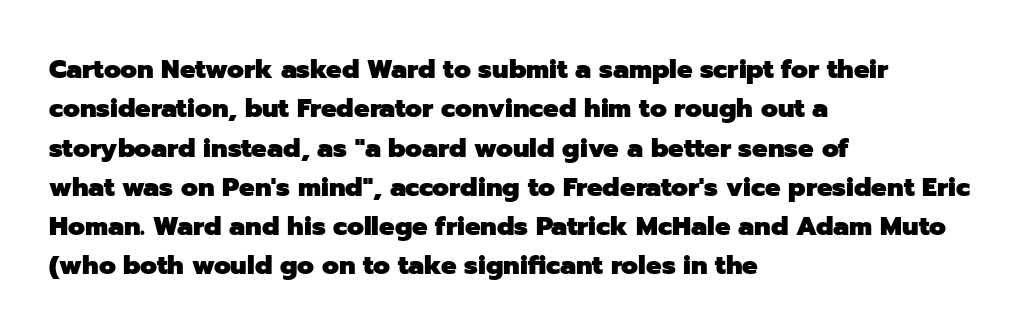
The image shows 26 px bold type, upright; set left-aligned, normal line spacing (1.51x), normal letter spacing, not underlined.
